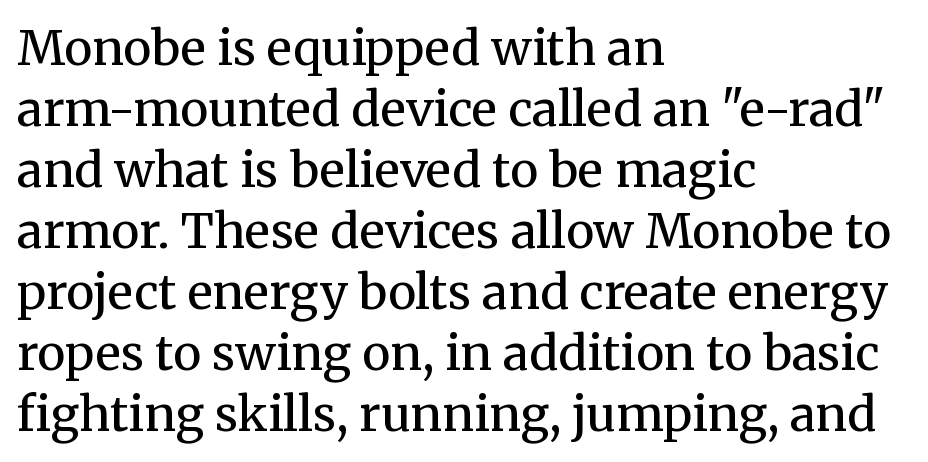
{"serif": "yes", "italic": "no", "bold": "no", "weight": "regular", "width": "normal", "stroke_contrast": "medium", "x_height": "medium", "monospaced": "no", "underline": "no", "align": "left", "line_spacing": "normal", "line_spacing_ratio": 1.27, "letter_spacing": "normal", "letter_spacing_em": 0.0, "glyph_px": 48}
